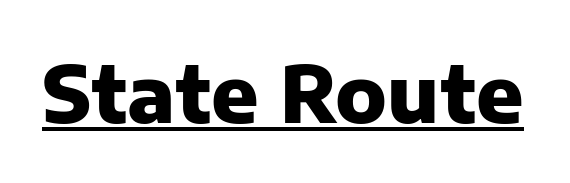
Q: Is the text bold? A: Yes.
Q: Is the text italic (slanted)? A: No, it is upright.
Q: Is the typeface a serif or a sans-serif typeface? A: Sans-serif.
Q: Is the text underlined? A: Yes.
Q: Is the spacing between letters normal or unusually wide? A: Normal.
Q: Width (condensed, normal, or wide)? A: Normal.
Q: Stroke contrast? A: Low.
Q: x-height? A: Medium.
Q: Monospaced? A: No.
